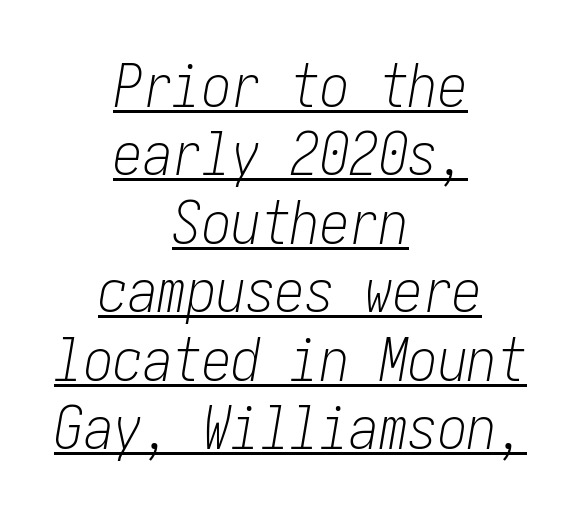
No extra ink here — the face is not bold. Characters follow at the spacing the type designer built in. These lines were composed using italics. These lines are centered, leaving both edges ragged.
